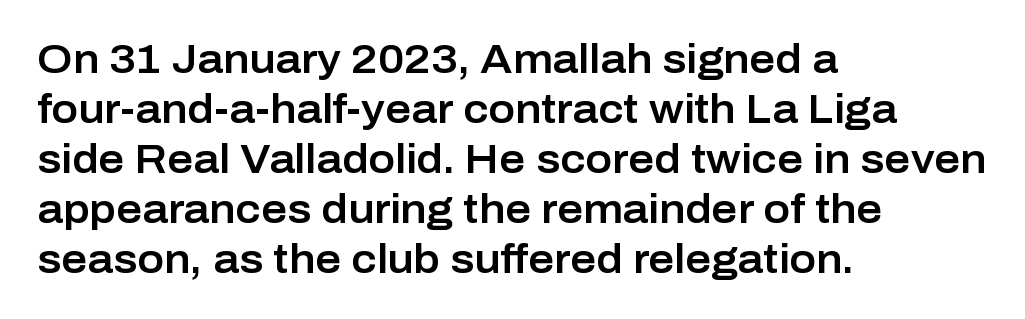
Q: Is the text italic (slanted)? A: No, it is upright.
Q: Is the typeface a serif or a sans-serif typeface? A: Sans-serif.
Q: Is the text underlined? A: No.
Q: How is the paragraph aligned? A: Left-aligned.
Q: Is the spacing between letters normal or unusually wide? A: Normal.
Q: Is the spacing between lines tight, normal or loose? A: Normal.
Q: Width (condensed, normal, or wide)? A: Normal.
Q: Stroke contrast? A: Low.
Q: x-height? A: Medium.
Q: Monospaced? A: No.
